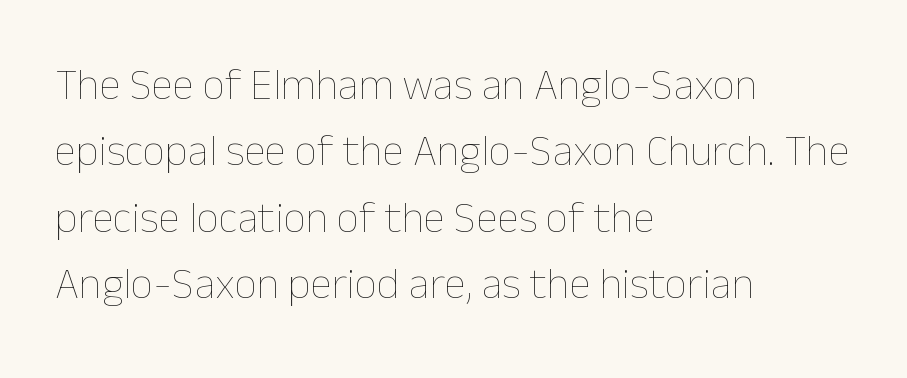
Every character sits straight up, as roman type does. A typesetter would call this proportional, since set widths differ per character. The characters are drawn with everyday or finer stroke widths. Caption: multi-line text, flush left, ragged right. Type without underlining. One glance says typical: line gaps are just what's usual.
